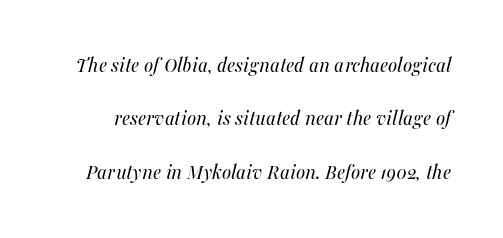
{"italic": "yes", "lean": "right", "slant_degrees": 16, "bold": "no", "underline": "no", "line_spacing": "loose", "line_spacing_ratio": 2.43, "letter_spacing": "normal", "letter_spacing_em": 0.0, "glyph_px": 22}
